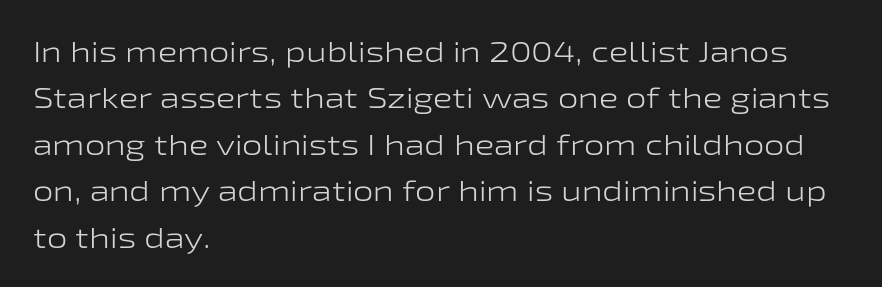
The image shows 29 px light, wide sans-serif type, upright; set left-aligned, normal line spacing (1.6x), normal letter spacing, not underlined; low stroke contrast and a medium x-height.
